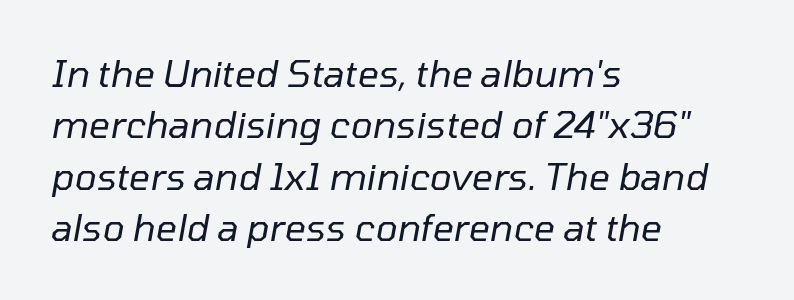
{"italic": "yes", "lean": "right", "slant_degrees": 10, "bold": "no", "weight": "regular", "width": "normal", "stroke_contrast": "low", "x_height": "medium", "monospaced": "no", "underline": "no", "align": "left", "line_spacing": "normal", "line_spacing_ratio": 1.39, "letter_spacing": "normal", "letter_spacing_em": 0.0, "glyph_px": 37}
